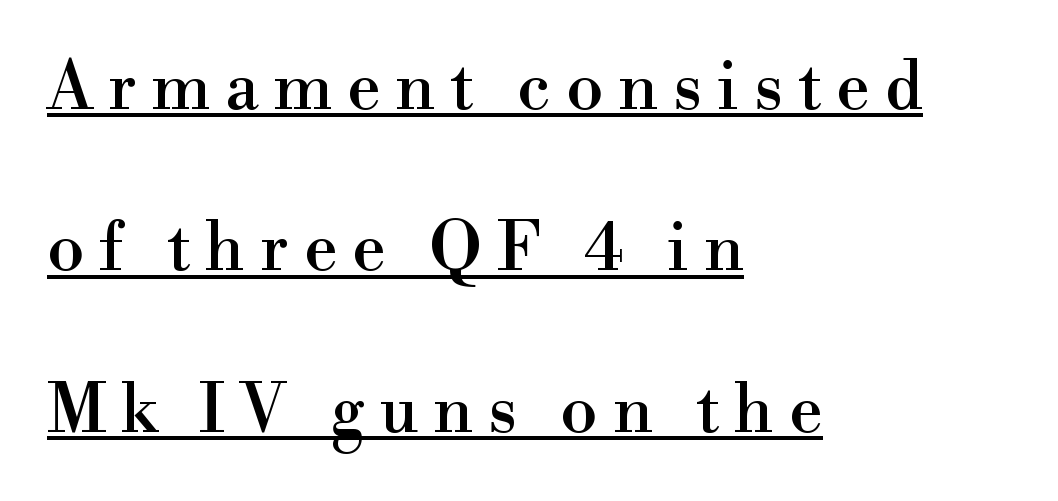
Q: Is the text italic (slanted)? A: No, it is upright.
Q: Is the typeface a serif or a sans-serif typeface? A: Serif.
Q: Is the text underlined? A: Yes.
Q: How is the paragraph aligned? A: Left-aligned.
Q: Is the spacing between letters normal or unusually wide? A: Unusually wide.
Q: Is the spacing between lines tight, normal or loose? A: Loose.
Q: Width (condensed, normal, or wide)? A: Normal.
Q: x-height? A: Small.
Q: Monospaced? A: No.
